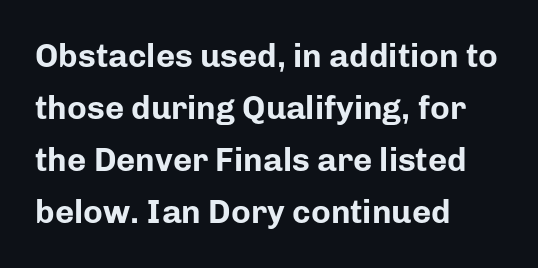
The image shows 33 px bold sans-serif type, upright; set left-aligned, normal line spacing (1.58x), normal letter spacing, not underlined; low stroke contrast and a medium x-height.
